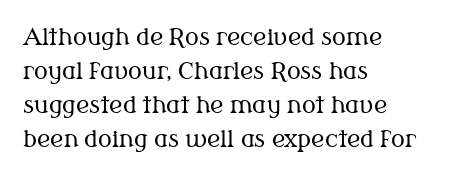
Q: Is the text bold? A: No.
Q: Is the text italic (slanted)? A: No, it is upright.
Q: Is the text underlined? A: No.
Q: How is the paragraph aligned? A: Left-aligned.
Q: Is the spacing between letters normal or unusually wide? A: Normal.
Q: Is the spacing between lines tight, normal or loose? A: Normal.
